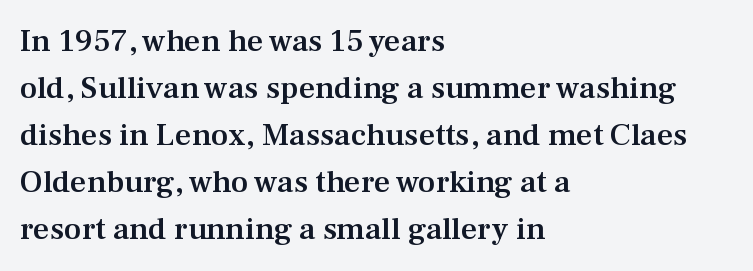
Q: Is the text bold? A: Semi-bold.
Q: Is the text italic (slanted)? A: No, it is upright.
Q: Is the typeface a serif or a sans-serif typeface? A: Serif.
Q: Is the text underlined? A: No.
Q: How is the paragraph aligned? A: Left-aligned.
Q: Is the spacing between letters normal or unusually wide? A: Normal.
Q: Is the spacing between lines tight, normal or loose? A: Normal.
Q: Width (condensed, normal, or wide)? A: Normal.
Q: Stroke contrast? A: Medium.
Q: x-height? A: Medium.
Q: Monospaced? A: No.
